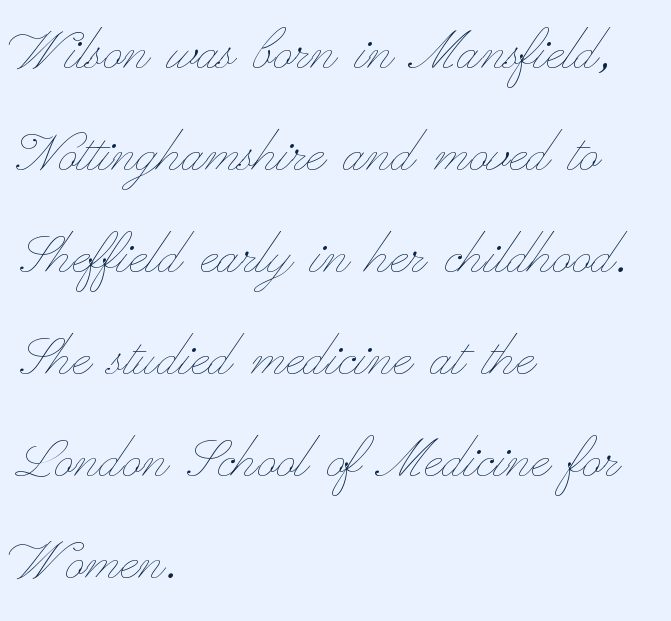
{"bold": "no", "weight": "thin", "width": "wide", "stroke_contrast": "low", "x_height": "small", "monospaced": "no", "underline": "no", "align": "left", "line_spacing": "normal", "line_spacing_ratio": 1.57, "letter_spacing": "normal", "letter_spacing_em": 0.0, "glyph_px": 65}
